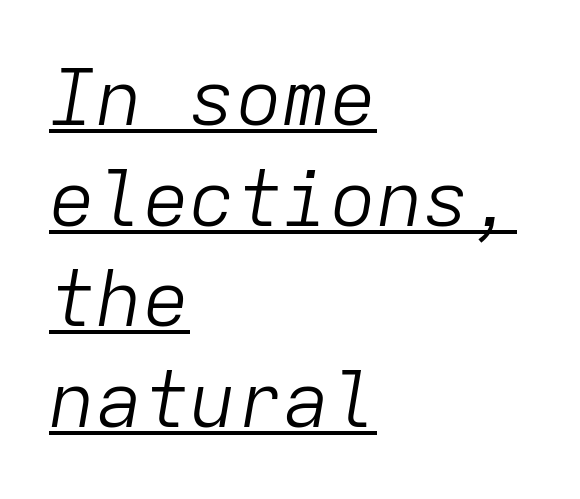
A baseline rule has been typeset under these characters. This sample has the even, mechanical cadence of fixed-width lettering. The passage is arranged the way most books set body copy — flush left. Each word holds together tightly as a unit, with standard inter-letter gaps.
